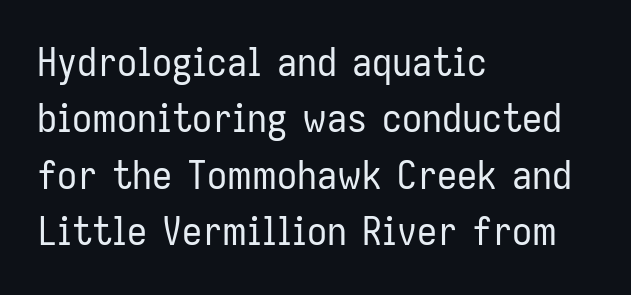
Q: Is the text bold? A: No.
Q: Is the text italic (slanted)? A: No, it is upright.
Q: Is the typeface a serif or a sans-serif typeface? A: Sans-serif.
Q: Is the text underlined? A: No.
Q: How is the paragraph aligned? A: Left-aligned.
Q: Is the spacing between letters normal or unusually wide? A: Normal.
Q: Is the spacing between lines tight, normal or loose? A: Normal.
Q: Width (condensed, normal, or wide)? A: Condensed.
Q: Stroke contrast? A: Low.
Q: x-height? A: Medium.
Q: Monospaced? A: No.
